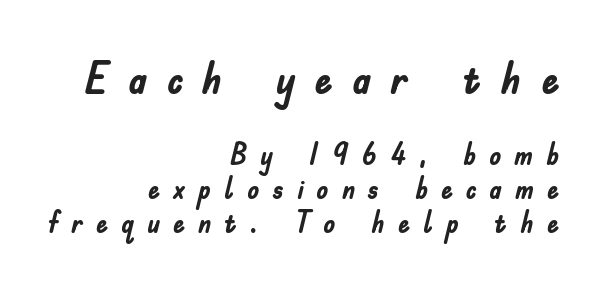
In terms of letterform style, serifs are entirely absent. The sample has been set heavy, in full bold. The lines are quadded right. A typesetter would call this leading minimal, almost set solid. Spacing verdict: proportional, widths tailored to each character.
